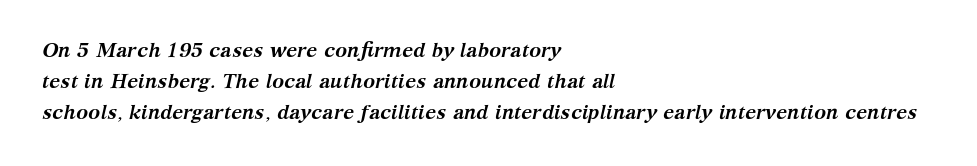
Q: Is the text bold? A: Yes.
Q: Is the text italic (slanted)? A: Yes, it leans right by about 12 degrees.
Q: Is the text underlined? A: No.
Q: How is the paragraph aligned? A: Left-aligned.
Q: Is the spacing between letters normal or unusually wide? A: Normal.
Q: Is the spacing between lines tight, normal or loose? A: Normal.
